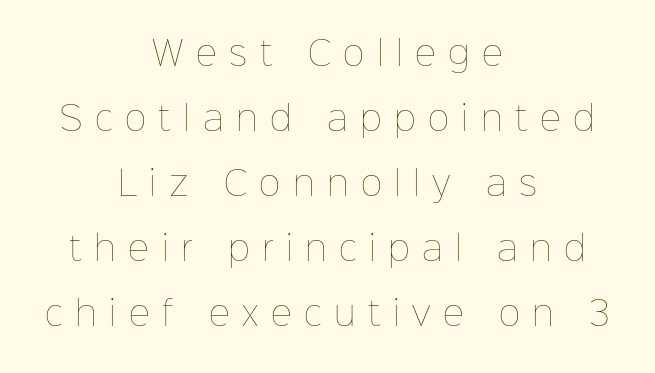
If you folded the block vertically in half, each line would mirror itself in length. The strokes carry an ordinary text weight at most. The foot of each line stays bare and open. The tracking jumps out immediately: characters are airy and widely separated. One glance says open: line gaps are wider than usual. Italic? Not at all — the glyphs are vertical.
